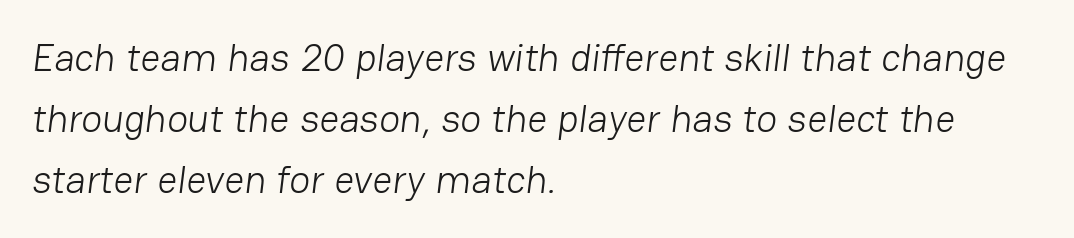
A light-to-regular cut is what we see here. A typesetter would call this leading conventional body-copy spacing. A bare baseline throughout the passage. The designer went with a sans here, leaving each stem footless.
